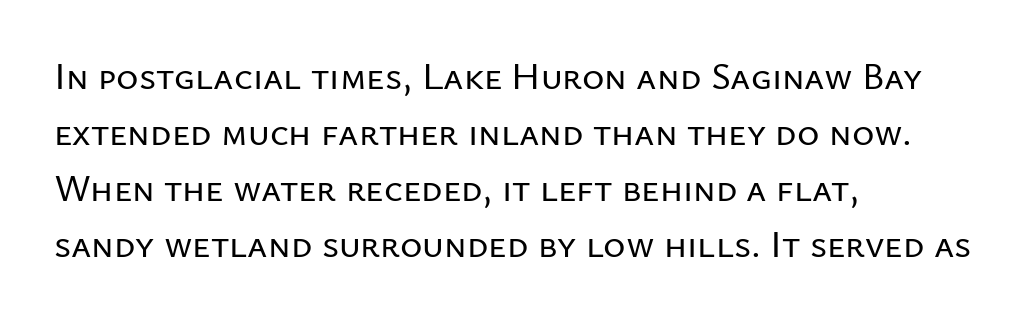
Q: Is the text italic (slanted)? A: No, it is upright.
Q: Is the typeface a serif or a sans-serif typeface? A: Sans-serif.
Q: Is the text underlined? A: No.
Q: How is the paragraph aligned? A: Left-aligned.
Q: Is the spacing between letters normal or unusually wide? A: Normal.
Q: Is the spacing between lines tight, normal or loose? A: Normal.
Q: Width (condensed, normal, or wide)? A: Normal.
Q: Stroke contrast? A: Low.
Q: x-height? A: Medium.
Q: Monospaced? A: No.
